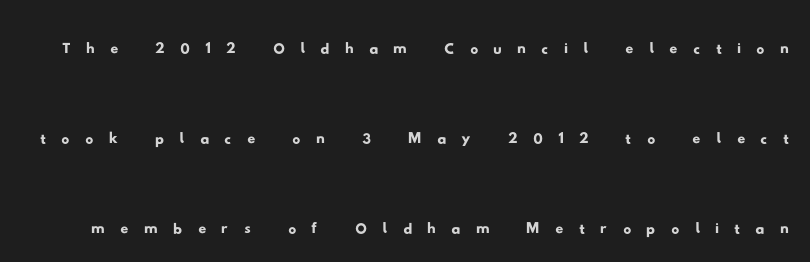
Type without underlining. Airy leading. Varying glyph widths throughout — classic text-font behaviour. Tracking value appears strongly positive — letters spread wide. The face used here is a sans, in the tradition of grotesques and geometrics.
